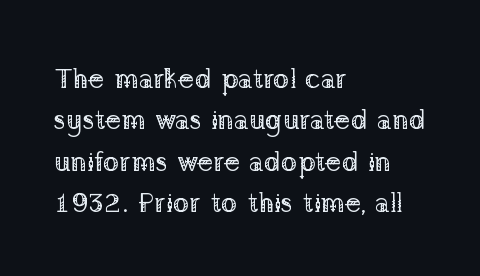
The image shows 28 px regular-weight serif type, upright; set left-aligned, normal line spacing (1.48x), normal letter spacing, not underlined; low stroke contrast and a medium x-height.
